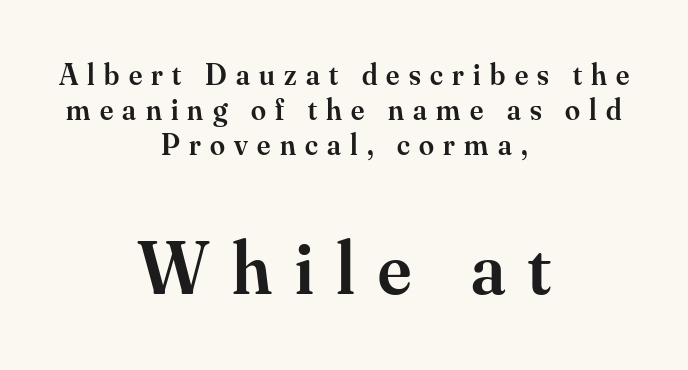
The rendering enlarges the type as you move from the upper chunk to the lower. The horizontal fit of the characters is loose and conspicuously gappy. Small tapered or slab feet sit at the stroke ends, so this counts as serif. The setting favours the middle, as headings and verse often do. The passage shown is semibold, sitting just below true bold.
